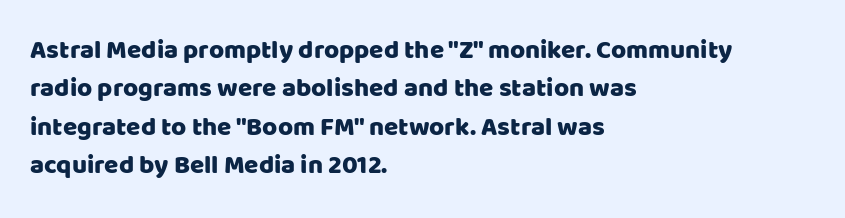
{"italic": "no", "underline": "no", "align": "left", "line_spacing": "normal", "line_spacing_ratio": 1.48, "letter_spacing": "normal", "letter_spacing_em": 0.0, "glyph_px": 26}
